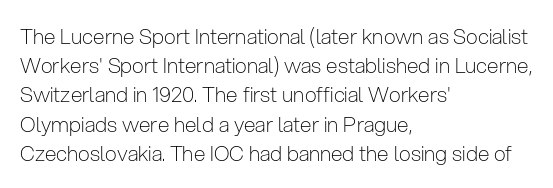
Q: Is the text bold? A: No.
Q: Is the text italic (slanted)? A: No, it is upright.
Q: Is the text underlined? A: No.
Q: How is the paragraph aligned? A: Left-aligned.
Q: Is the spacing between letters normal or unusually wide? A: Normal.
Q: Is the spacing between lines tight, normal or loose? A: Normal.
